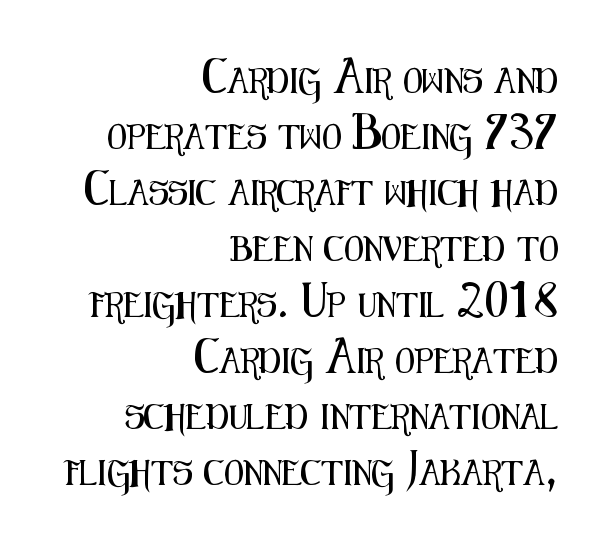
Widely set lines give the paragraph a tall, airy silhouette. The tracking reads as untouched default to a designer's eye. No word sits above an underline. Where is the straight margin? On the right. If you drew a line through each stem, it would be perfectly vertical.
